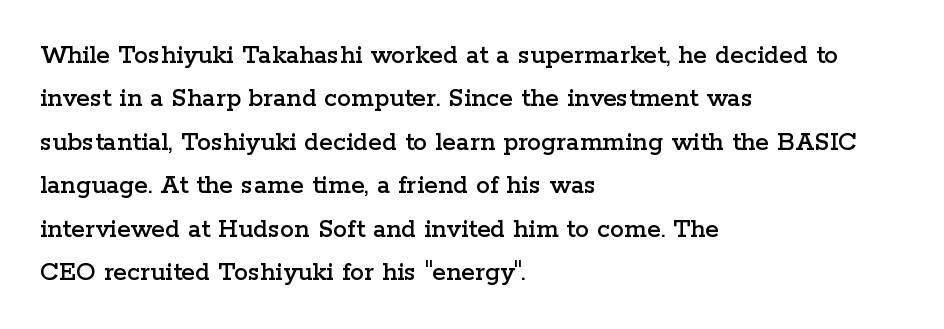
{"serif": "yes", "italic": "no", "width": "wide", "stroke_contrast": "low", "x_height": "medium", "monospaced": "no", "underline": "no", "align": "left", "line_spacing": "normal", "line_spacing_ratio": 1.55, "letter_spacing": "normal", "letter_spacing_em": 0.0, "glyph_px": 28}
